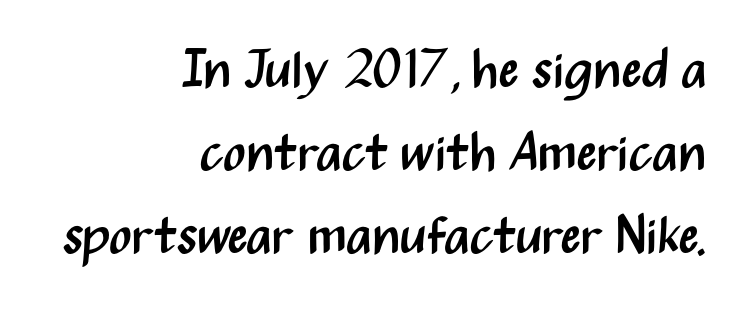
The image shows 53 px regular-weight, condensed sans-serif type, upright; set right-aligned, normal line spacing (1.57x), normal letter spacing, not underlined; medium stroke contrast and a medium x-height.
